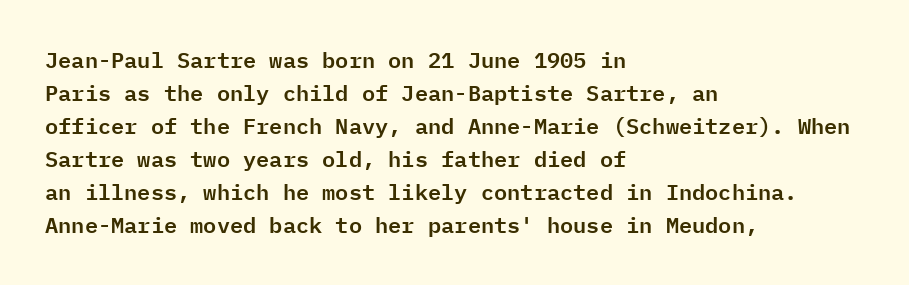
Q: Is the text italic (slanted)? A: No, it is upright.
Q: Is the text underlined? A: No.
Q: How is the paragraph aligned? A: Left-aligned.
Q: Is the spacing between letters normal or unusually wide? A: Normal.
Q: Is the spacing between lines tight, normal or loose? A: Normal.
